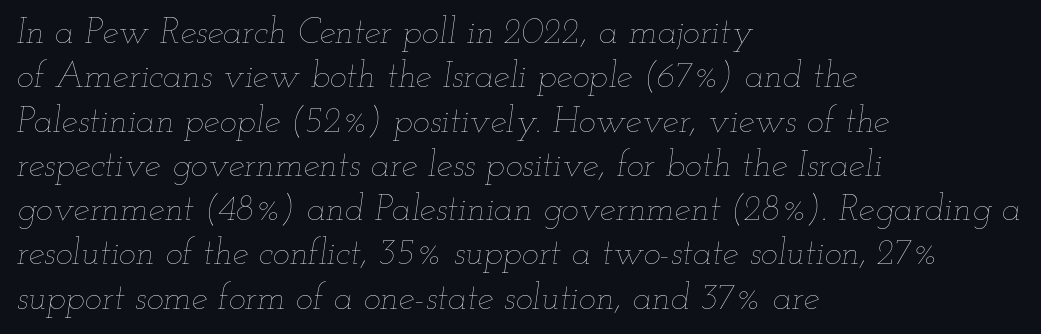
The image shows 36 px thin, wide type, italic (leaning right); set left-aligned, line spacing 1.23x, normal letter spacing, not underlined; low stroke contrast and a small x-height.
